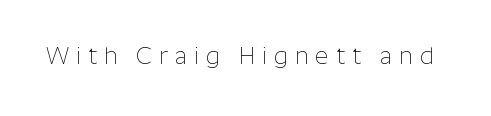
Q: Is the text bold? A: No.
Q: Is the text italic (slanted)? A: No, it is upright.
Q: Is the text underlined? A: No.
Q: Is the spacing between letters normal or unusually wide? A: Unusually wide.
